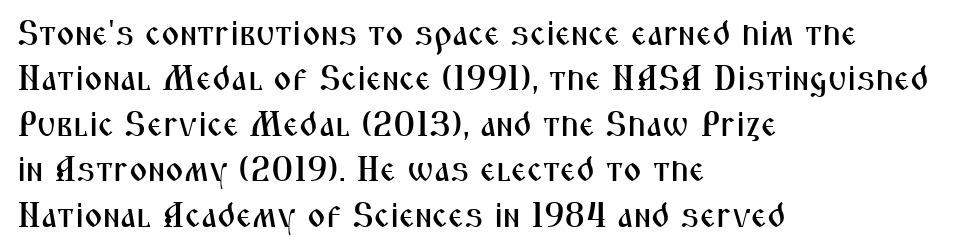
The image shows 35 px condensed sans-serif type, upright; set left-aligned, normal line spacing (1.3x), normal letter spacing, not underlined; medium stroke contrast and a medium x-height.
